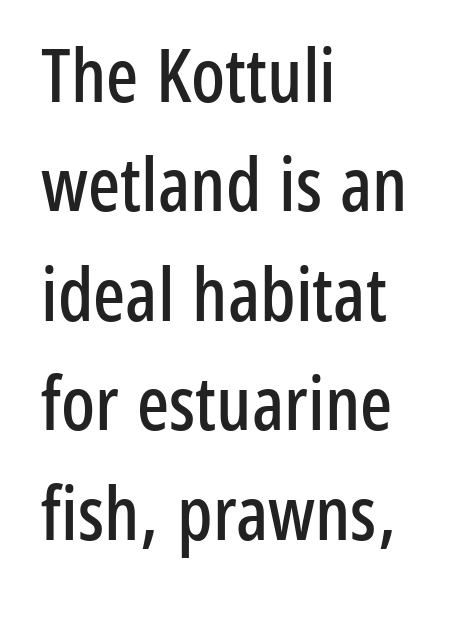
Q: Is the text italic (slanted)? A: No, it is upright.
Q: Is the typeface a serif or a sans-serif typeface? A: Sans-serif.
Q: Is the text underlined? A: No.
Q: How is the paragraph aligned? A: Left-aligned.
Q: Is the spacing between letters normal or unusually wide? A: Normal.
Q: Is the spacing between lines tight, normal or loose? A: Normal.
Q: Width (condensed, normal, or wide)? A: Condensed.
Q: Stroke contrast? A: Low.
Q: x-height? A: Medium.
Q: Monospaced? A: No.
